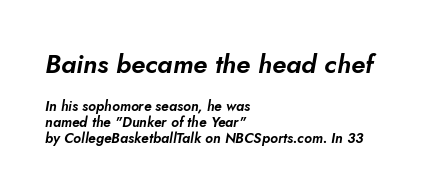
The image shows 26 px text type, italic (leaning right); set left-aligned, line spacing 1.16x, normal letter spacing, not underlined; the first (top) block is 1.86x larger.
